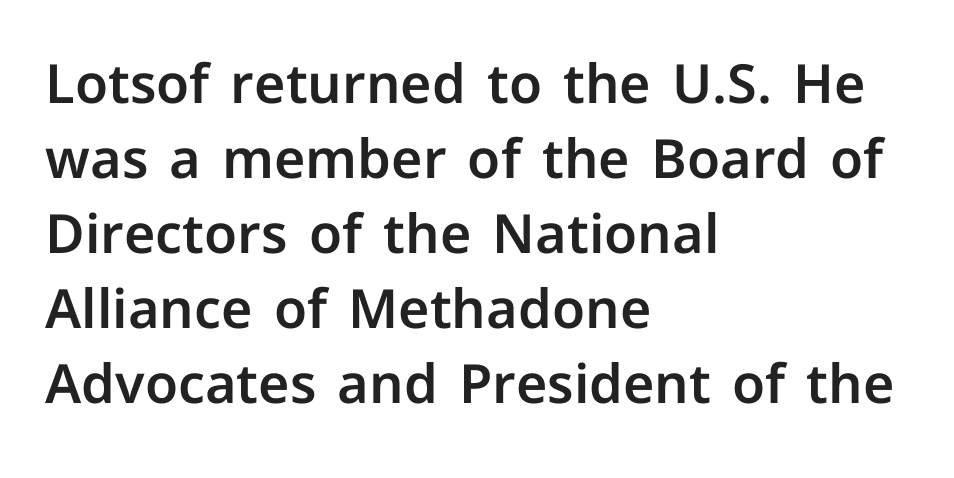
{"serif": "no", "italic": "no", "width": "normal", "stroke_contrast": "low", "x_height": "medium", "monospaced": "no", "underline": "no", "align": "left", "line_spacing": "normal", "line_spacing_ratio": 1.39, "letter_spacing": "normal", "letter_spacing_em": 0.0, "glyph_px": 54}
